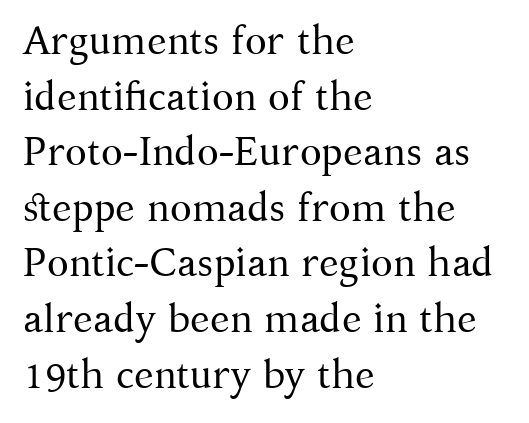
The area under the type is left untouched. Honestly, the row spacing looks completely unremarkable. This is roman type, the default non-slanted kind. The type family on display is of the serif kind. Leftover space on each line is placed entirely after the last word.
